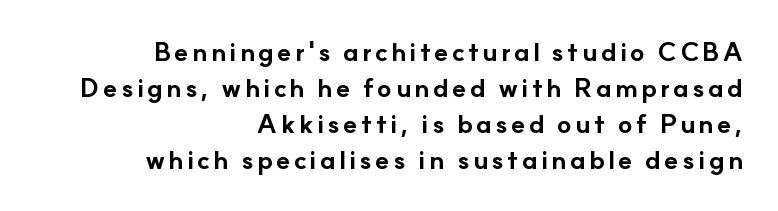
Q: Is the text bold? A: Yes.
Q: Is the text italic (slanted)? A: No, it is upright.
Q: Is the text underlined? A: No.
Q: How is the paragraph aligned? A: Right-aligned.
Q: Is the spacing between lines tight, normal or loose? A: Normal.
